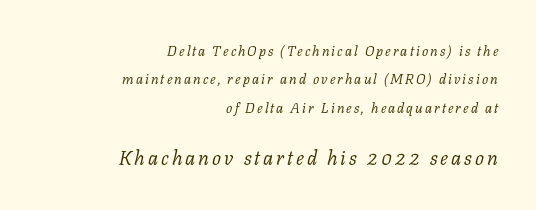
The image shows 20 px text type, italic (leaning right); set right-aligned, loose line spacing (2.03x), not underlined; the second (bottom) block is 1.43x larger.
